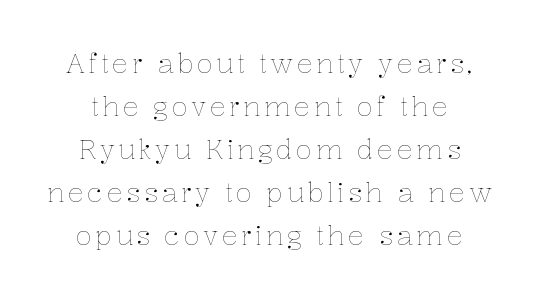
{"italic": "no", "bold": "no", "underline": "no", "align": "center", "line_spacing": "normal", "line_spacing_ratio": 1.59, "glyph_px": 27}
